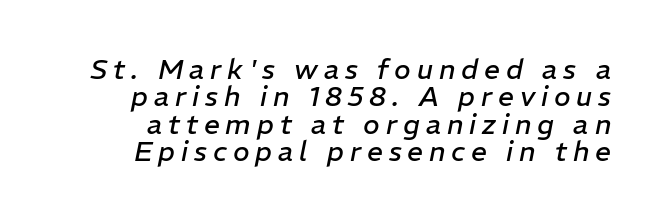
The image shows 28 px regular-weight type, italic (leaning right); set tight line spacing (0.98x), unusually wide letter spacing (+0.21 em), not underlined; low stroke contrast and a medium x-height.
